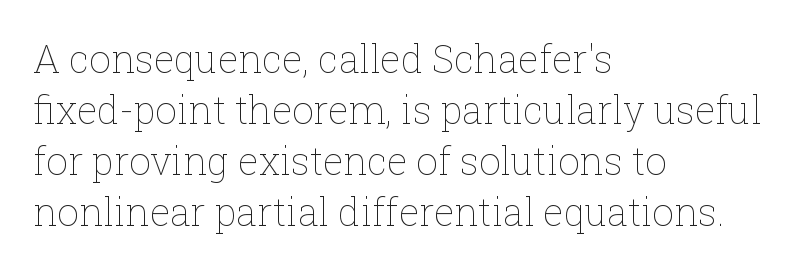
Q: Is the text bold? A: No.
Q: Is the text italic (slanted)? A: No, it is upright.
Q: Is the text underlined? A: No.
Q: How is the paragraph aligned? A: Left-aligned.
Q: Is the spacing between letters normal or unusually wide? A: Normal.
Q: Is the spacing between lines tight, normal or loose? A: Normal.
Q: Width (condensed, normal, or wide)? A: Normal.
Q: Stroke contrast? A: Low.
Q: x-height? A: Medium.
Q: Monospaced? A: No.
